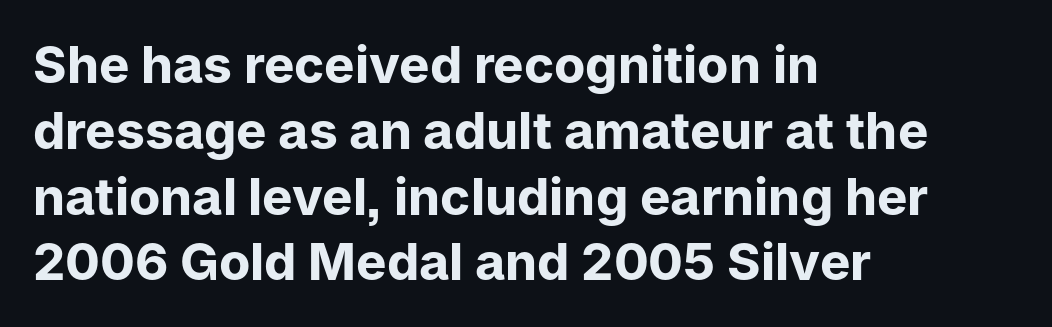
Q: Is the text bold? A: Yes.
Q: Is the text italic (slanted)? A: No, it is upright.
Q: Is the typeface a serif or a sans-serif typeface? A: Sans-serif.
Q: Is the text underlined? A: No.
Q: How is the paragraph aligned? A: Left-aligned.
Q: Is the spacing between letters normal or unusually wide? A: Normal.
Q: Is the spacing between lines tight, normal or loose? A: Normal.
Q: Width (condensed, normal, or wide)? A: Normal.
Q: Stroke contrast? A: Low.
Q: x-height? A: Medium.
Q: Monospaced? A: No.
